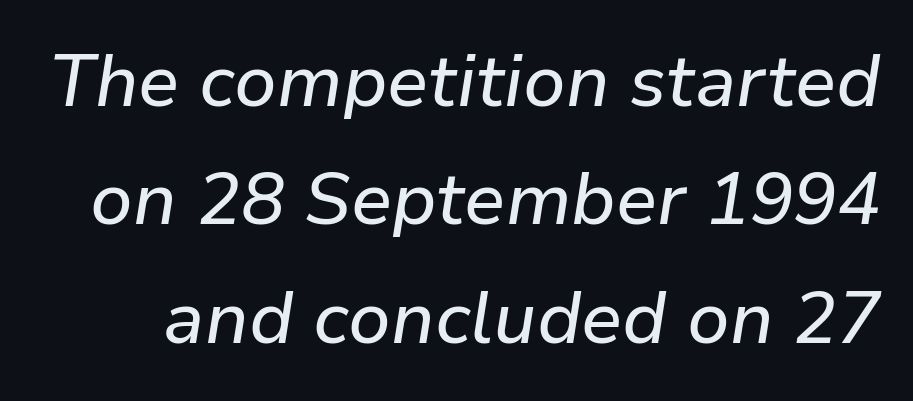
Q: Is the text italic (slanted)? A: Yes, it leans right by about 9 degrees.
Q: Is the text underlined? A: No.
Q: Is the spacing between letters normal or unusually wide? A: Normal.
Q: Is the spacing between lines tight, normal or loose? A: Normal.
Q: Width (condensed, normal, or wide)? A: Normal.
Q: Stroke contrast? A: Low.
Q: x-height? A: Medium.
Q: Monospaced? A: No.
